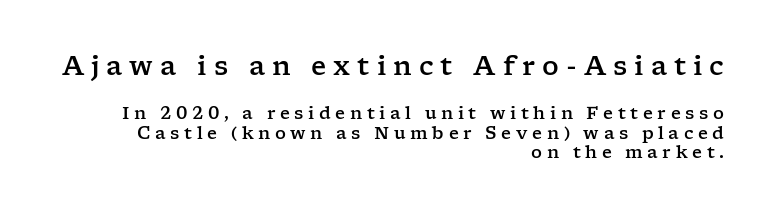
The line texture is sparse and dotted thanks to wide tracking. Casual observation: everything's shoved over to the right. Unmarked baselines from the first word to the last. The vertical gap from one line to the next is small. This is roman type, the default non-slanted kind. These two chunks differ in scale, with the top chunk taking the larger measure.
